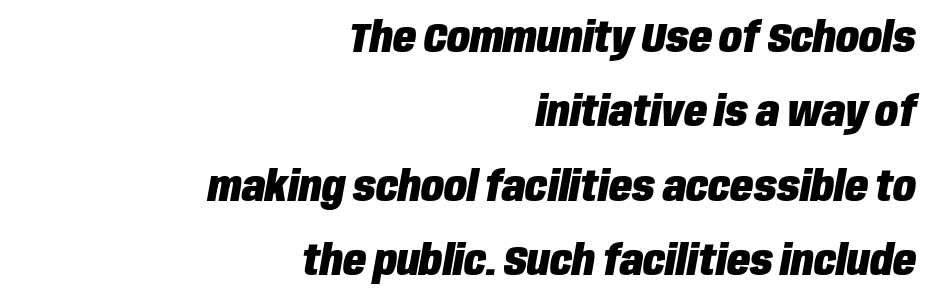
The image shows 42 px heavy, condensed type, italic (leaning right); set right-aligned, line spacing 1.77x, normal letter spacing, not underlined; low stroke contrast and a large x-height.
